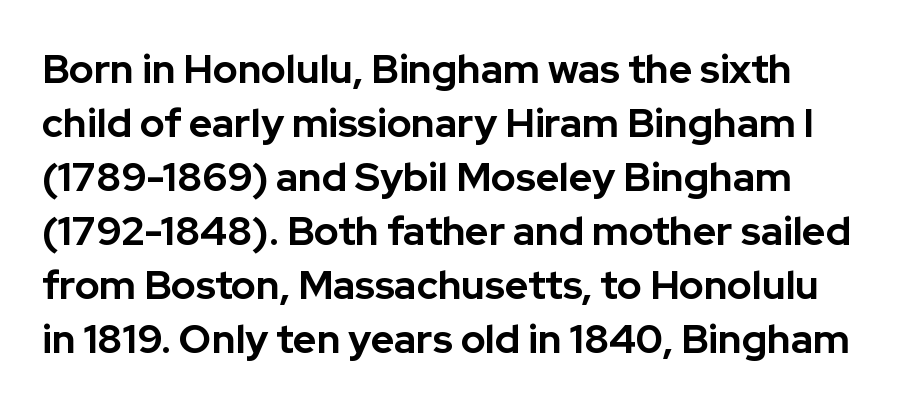
Each word holds together tightly as a unit, with standard inter-letter gaps. In terms of leading, this rendering sits right in the middle. Set as a true bold cut, around the 700 mark. Plain, unruled lines of type. Nothing sits at the stroke ends, so this counts as sans-serif.
